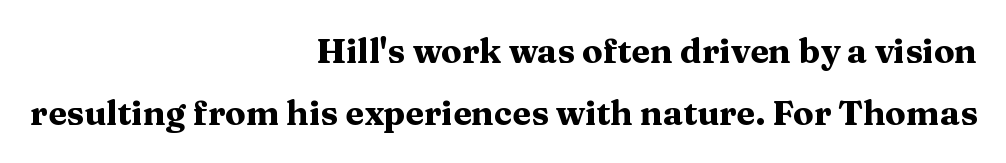
Q: Is the text bold? A: Yes.
Q: Is the text italic (slanted)? A: No, it is upright.
Q: Is the typeface a serif or a sans-serif typeface? A: Serif.
Q: Is the text underlined? A: No.
Q: How is the paragraph aligned? A: Right-aligned.
Q: Is the spacing between letters normal or unusually wide? A: Normal.
Q: Width (condensed, normal, or wide)? A: Wide.
Q: Stroke contrast? A: Medium.
Q: x-height? A: Medium.
Q: Monospaced? A: No.
